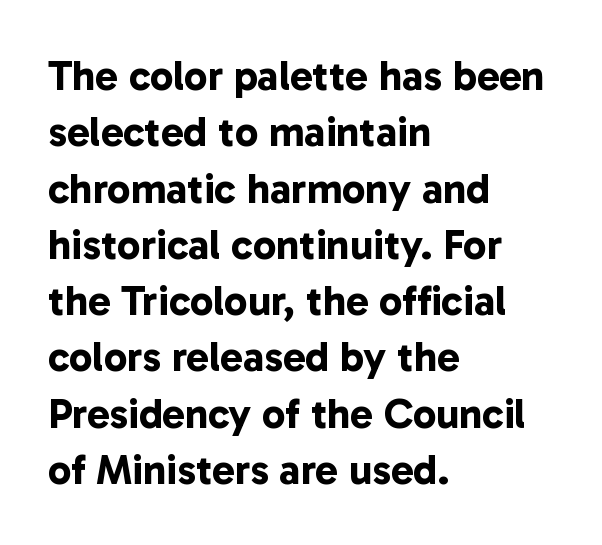
Vertical spacing — default. You could call the tracking neutral — neither tight nor loose. The passage shown is typed in a proportional face where columns would drift. The compositor pushed each line to the left boundary.
